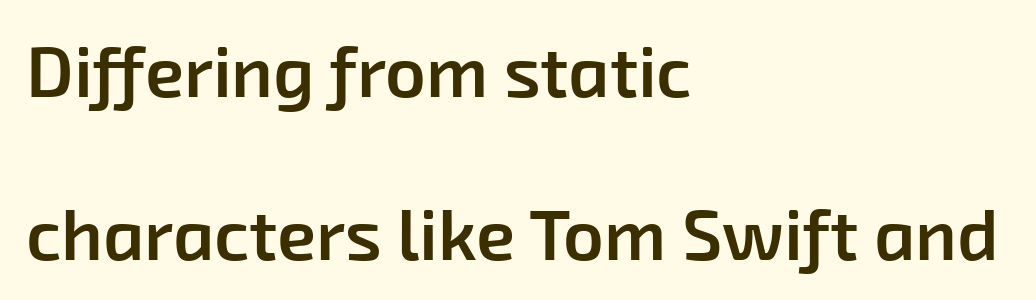
The face used here is rendered with its standard letterfit. A somewhat darkened texture: the type is semibold rather than bold. Rule under the text: the space is simply empty. Visually the block forms a straight wall on the left and a jagged coastline on the right.
